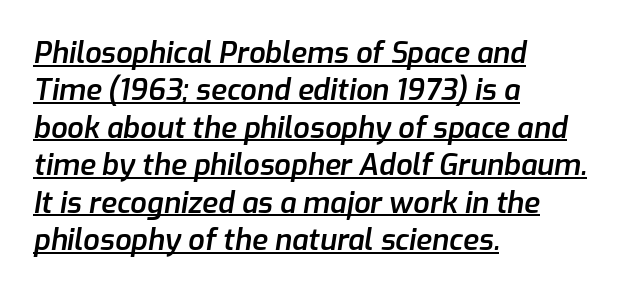
{"italic": "yes", "lean": "right", "slant_degrees": 9, "bold": "semi", "weight": "semibold", "width": "normal", "stroke_contrast": "low", "x_height": "medium", "monospaced": "no", "underline": "yes", "align": "left", "line_spacing": "normal", "line_spacing_ratio": 1.29, "letter_spacing": "normal", "letter_spacing_em": 0.0, "glyph_px": 29}
